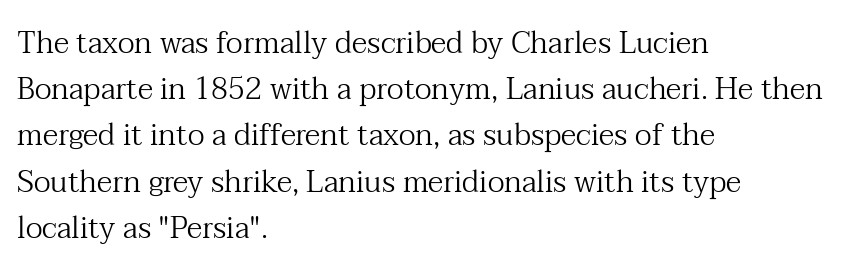
The image shows 30 px regular-weight serif type, upright; set left-aligned, normal line spacing (1.54x), normal letter spacing, not underlined; medium stroke contrast and a medium x-height.
